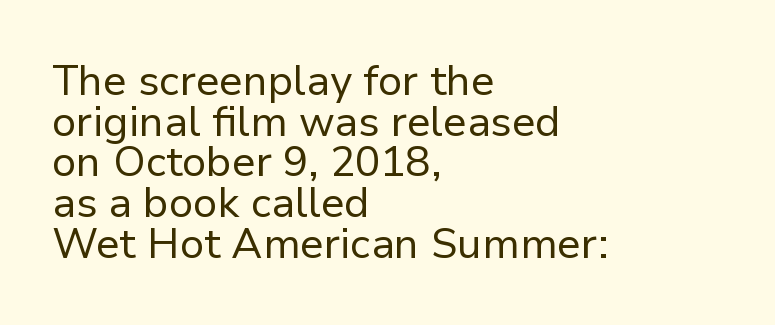
Q: Is the text bold? A: No.
Q: Is the text italic (slanted)? A: No, it is upright.
Q: Is the typeface a serif or a sans-serif typeface? A: Sans-serif.
Q: Is the text underlined? A: No.
Q: How is the paragraph aligned? A: Left-aligned.
Q: Is the spacing between letters normal or unusually wide? A: Normal.
Q: Is the spacing between lines tight, normal or loose? A: Tight.
Q: Width (condensed, normal, or wide)? A: Normal.
Q: Stroke contrast? A: Low.
Q: x-height? A: Medium.
Q: Monospaced? A: No.
